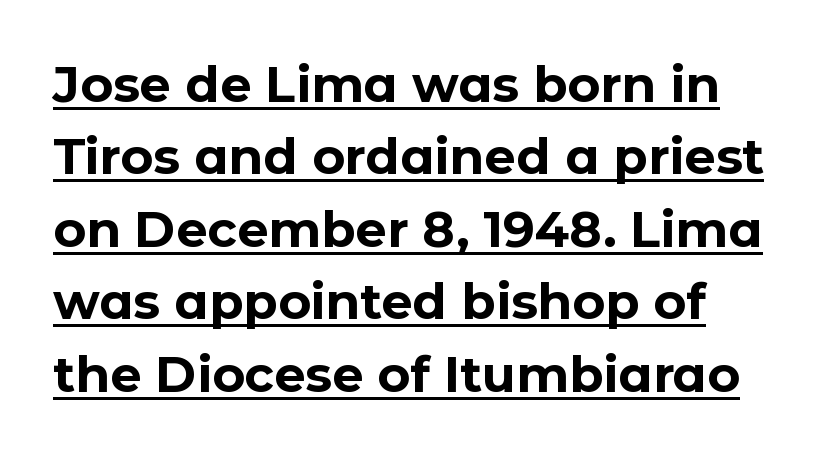
The image shows 50 px bold sans-serif type, upright; set normal line spacing (1.45x), normal letter spacing, underlined; low stroke contrast and a medium x-height.
